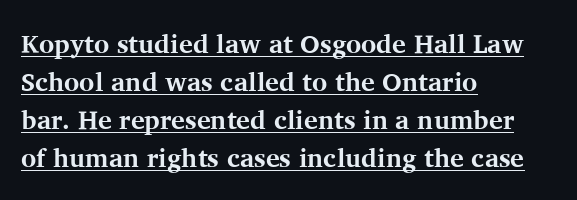
{"italic": "no", "bold": "yes", "underline": "yes", "align": "left", "line_spacing": "normal", "line_spacing_ratio": 1.46, "letter_spacing": "normal", "letter_spacing_em": 0.0, "glyph_px": 26}
